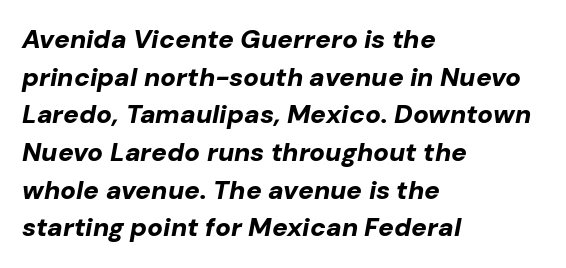
These lines were composed using italics. Is there much room between lines? A standard amount, neither cramped nor airy. The glyphs have the mass of a bold cut. Inter-character spacing is left at the font's built-in metrics. The paragraph has a hard left edge and a soft right edge.
